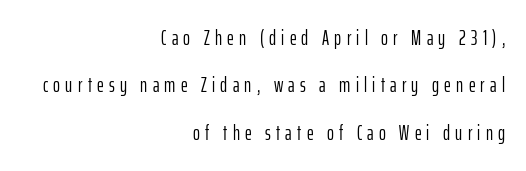
Q: Is the text bold? A: No.
Q: Is the text italic (slanted)? A: No, it is upright.
Q: Is the text underlined? A: No.
Q: How is the paragraph aligned? A: Right-aligned.
Q: Is the spacing between letters normal or unusually wide? A: Unusually wide.
Q: Is the spacing between lines tight, normal or loose? A: Loose.
